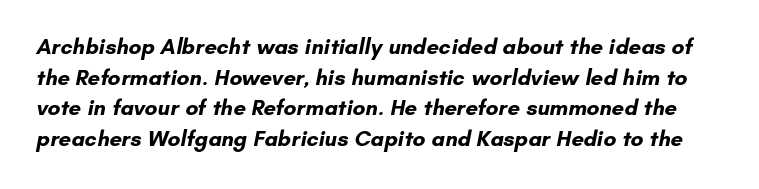
Q: Is the text bold? A: Yes.
Q: Is the text underlined? A: No.
Q: Is the spacing between letters normal or unusually wide? A: Normal.
Q: Is the spacing between lines tight, normal or loose? A: Normal.
